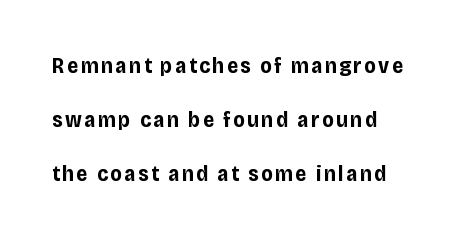
Q: Is the text bold? A: Yes.
Q: Is the text italic (slanted)? A: No, it is upright.
Q: Is the text underlined? A: No.
Q: Is the spacing between lines tight, normal or loose? A: Loose.
